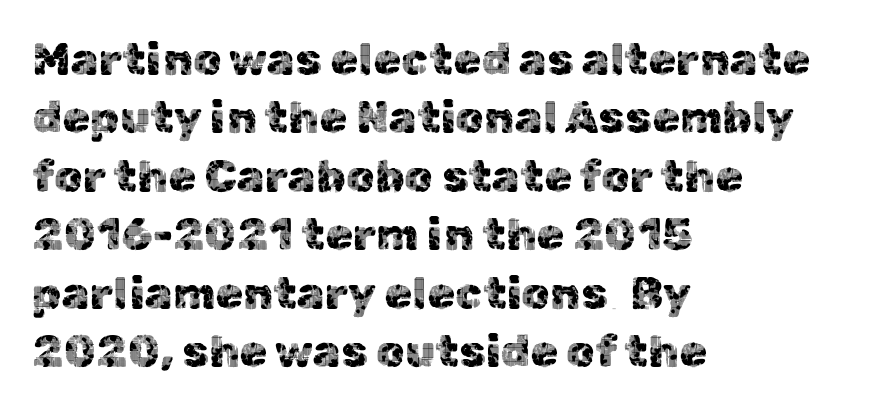
The image shows 45 px sans-serif type, upright; set left-aligned, normal line spacing (1.3x), normal letter spacing, not underlined; a medium x-height.
